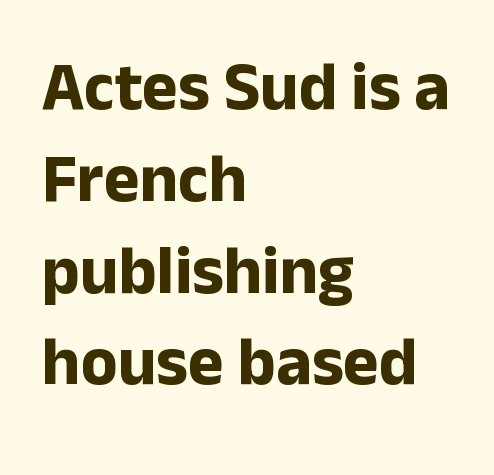
Compared with typical body copy, the letter spacing here is the same. Varying glyph widths throughout — classic text-font behaviour. Has an underline been added? It has not. In CSS terms this would be text-align: left. The type sits square on the baseline with zero lean. Observe the absence of serifs on each vertical stroke in this sample.
